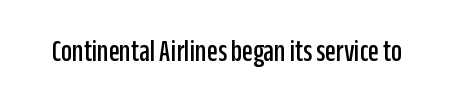
Q: Is the text italic (slanted)? A: No, it is upright.
Q: Is the typeface a serif or a sans-serif typeface? A: Sans-serif.
Q: Is the text underlined? A: No.
Q: Is the spacing between letters normal or unusually wide? A: Normal.
Q: Width (condensed, normal, or wide)? A: Condensed.
Q: Stroke contrast? A: Low.
Q: x-height? A: Large.
Q: Monospaced? A: No.
